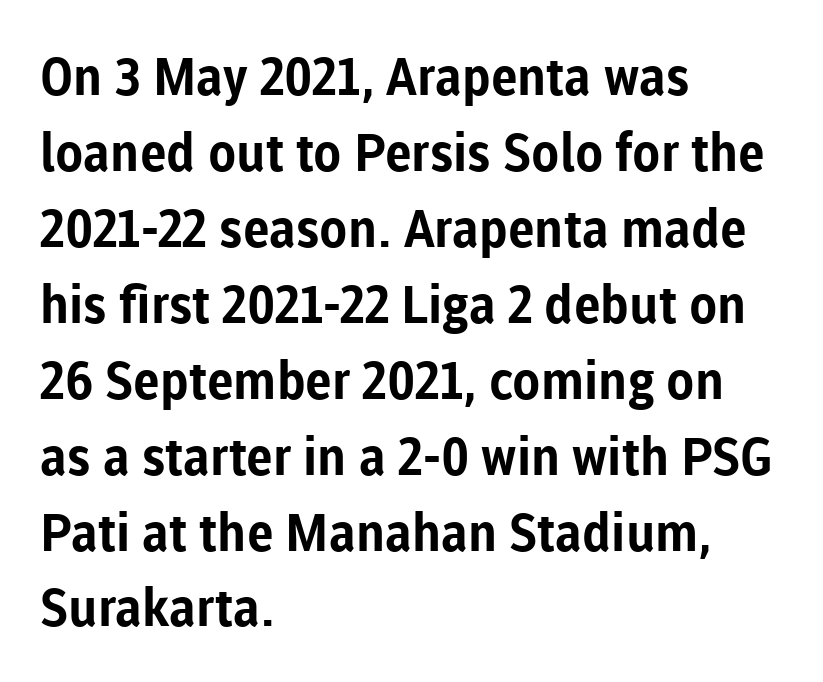
Q: Is the text bold? A: Yes.
Q: Is the text italic (slanted)? A: No, it is upright.
Q: Is the typeface a serif or a sans-serif typeface? A: Sans-serif.
Q: Is the text underlined? A: No.
Q: How is the paragraph aligned? A: Left-aligned.
Q: Is the spacing between letters normal or unusually wide? A: Normal.
Q: Is the spacing between lines tight, normal or loose? A: Normal.
Q: Width (condensed, normal, or wide)? A: Normal.
Q: Stroke contrast? A: Low.
Q: x-height? A: Medium.
Q: Monospaced? A: No.
